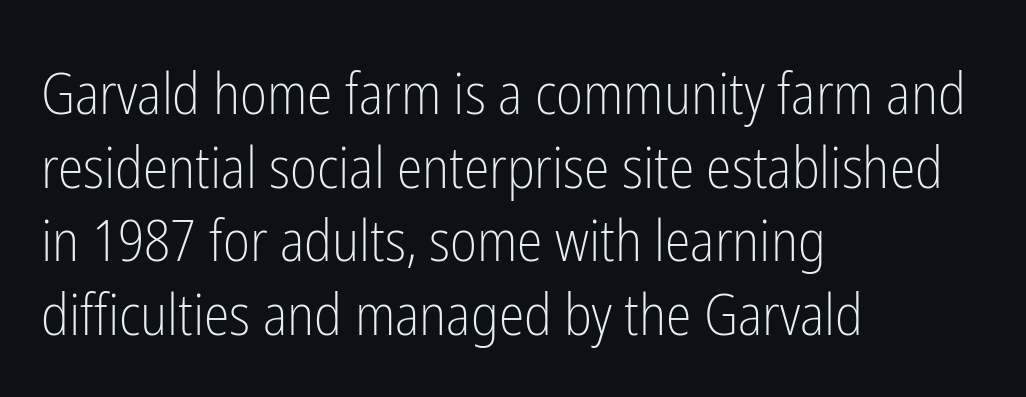
Q: Is the text bold? A: No.
Q: Is the text italic (slanted)? A: No, it is upright.
Q: Is the typeface a serif or a sans-serif typeface? A: Sans-serif.
Q: Is the text underlined? A: No.
Q: How is the paragraph aligned? A: Left-aligned.
Q: Is the spacing between letters normal or unusually wide? A: Normal.
Q: Is the spacing between lines tight, normal or loose? A: Normal.
Q: Width (condensed, normal, or wide)? A: Condensed.
Q: Stroke contrast? A: Low.
Q: x-height? A: Medium.
Q: Monospaced? A: No.
